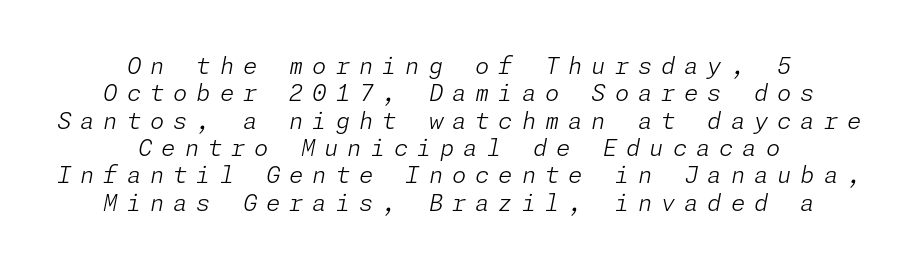
The image shows 23 px text type, italic (leaning right); set centered, line spacing 1.19x, unusually wide letter spacing (+0.39 em), not underlined.
